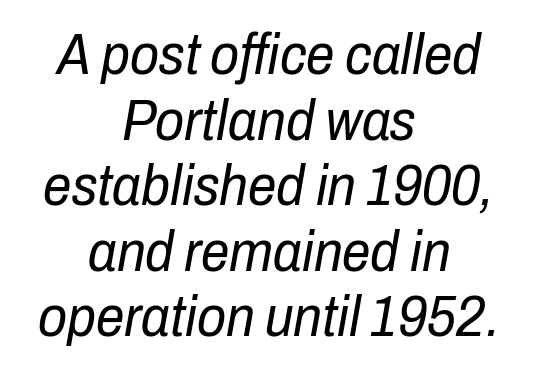
{"italic": "yes", "lean": "right", "slant_degrees": 10, "bold": "no", "weight": "regular", "width": "condensed", "stroke_contrast": "low", "x_height": "medium", "monospaced": "no", "underline": "no", "align": "center", "line_spacing": "tight", "line_spacing_ratio": 1.15, "letter_spacing": "normal", "letter_spacing_em": 0.0, "glyph_px": 57}
